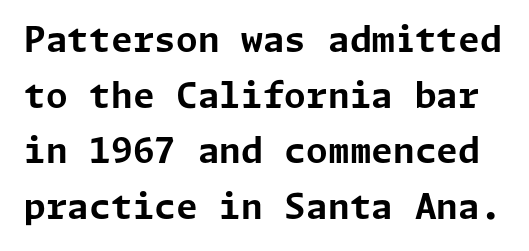
Q: Is the text bold? A: Yes.
Q: Is the text italic (slanted)? A: No, it is upright.
Q: Is the typeface a serif or a sans-serif typeface? A: Sans-serif.
Q: Is the text underlined? A: No.
Q: Is the spacing between letters normal or unusually wide? A: Normal.
Q: Is the spacing between lines tight, normal or loose? A: Normal.
Q: Width (condensed, normal, or wide)? A: Normal.
Q: Stroke contrast? A: Low.
Q: x-height? A: Medium.
